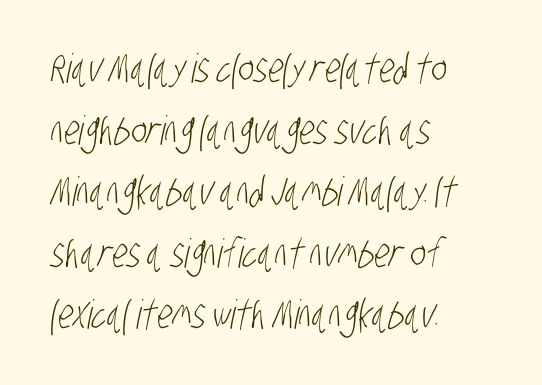
Q: Is the text bold? A: No.
Q: Is the typeface a serif or a sans-serif typeface? A: Sans-serif.
Q: Is the text underlined? A: No.
Q: How is the paragraph aligned? A: Left-aligned.
Q: Is the spacing between letters normal or unusually wide? A: Normal.
Q: Is the spacing between lines tight, normal or loose? A: Normal.
Q: Width (condensed, normal, or wide)? A: Condensed.
Q: Stroke contrast? A: Low.
Q: x-height? A: Large.
Q: Monospaced? A: No.
